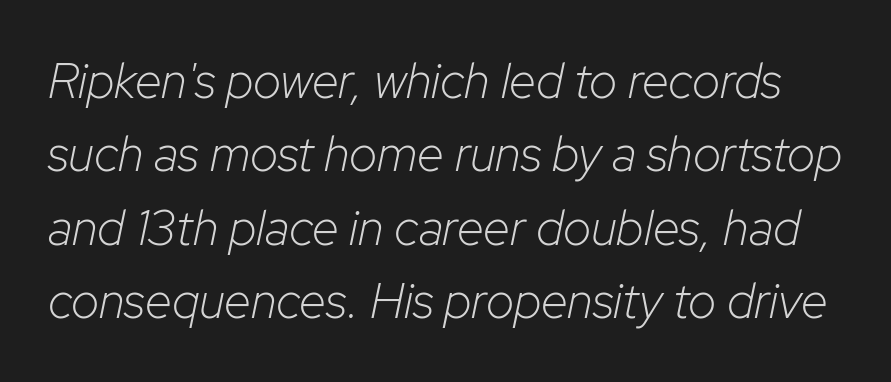
The image shows 49 px light type, italic (leaning right); set normal line spacing (1.5x), normal letter spacing, not underlined; low stroke contrast and a medium x-height.
